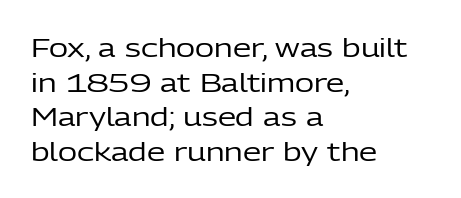
{"italic": "no", "bold": "no", "underline": "no", "align": "left", "line_spacing": "normal", "line_spacing_ratio": 1.33, "letter_spacing": "normal", "letter_spacing_em": 0.0, "glyph_px": 26}
